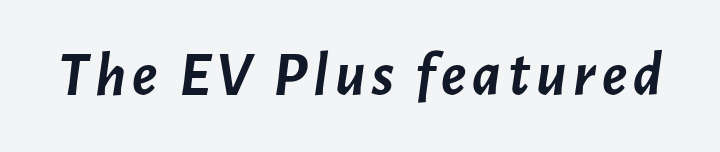
As a designer I'd log this as weight 700, bold. Just letters on the line, the space beneath them empty. This sample uses an oblique cut, with every glyph tilted off the vertical. Each letter keeps its own natural width here, so spacing adapts to shape.
